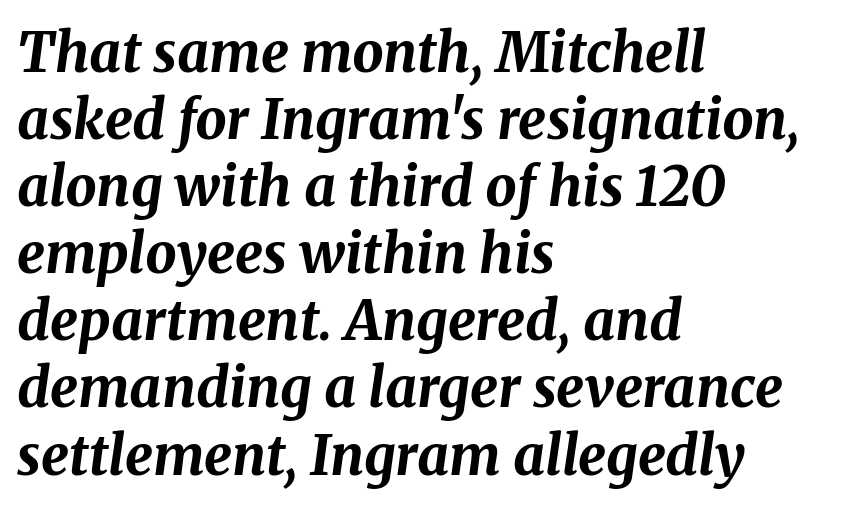
The image shows 55 px bold type, italic (leaning right); set left-aligned, line spacing 1.22x, normal letter spacing, not underlined; medium stroke contrast and a medium x-height.
